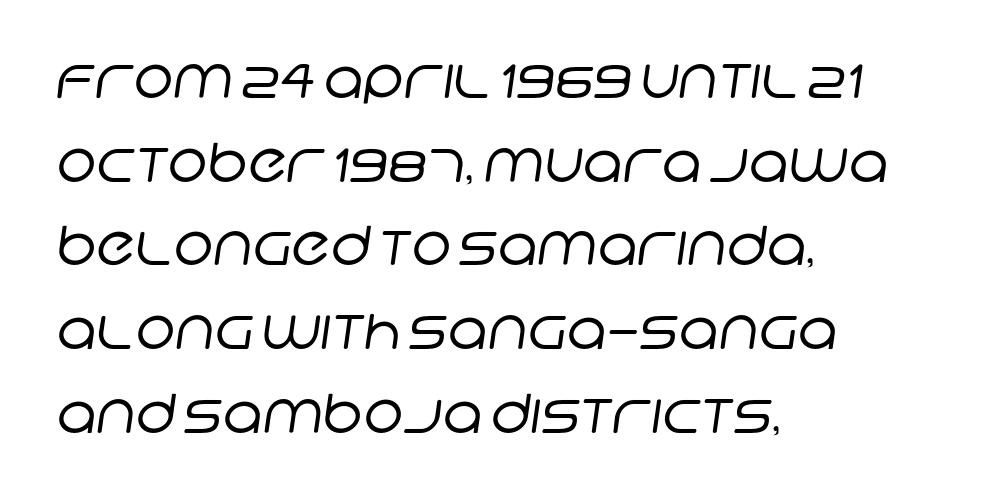
One glance says typical: line gaps are just what's usual. Is this a heavy cut? Hardly; it is regular or lighter. Observe the absence of serifs on each vertical stroke in this sample. Typeset ragged right — the left edge is the straight one.
